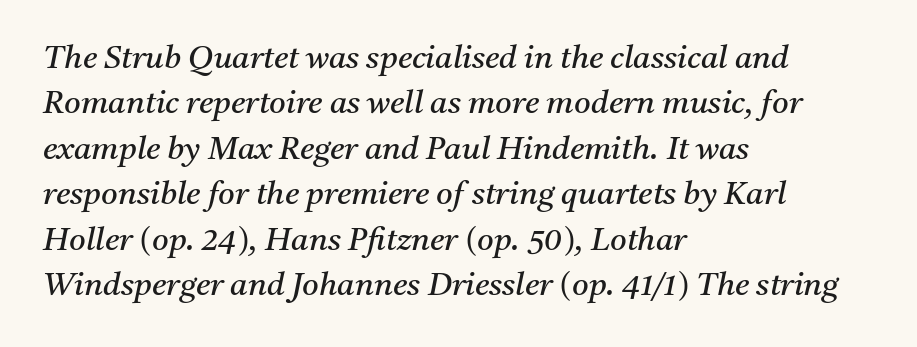
{"serif": "yes", "italic": "yes", "lean": "right", "slant_degrees": 11, "bold": "no", "weight": "regular", "width": "normal", "stroke_contrast": "medium", "x_height": "medium", "monospaced": "no", "underline": "no", "align": "left", "line_spacing": "normal", "line_spacing_ratio": 1.42, "letter_spacing": "normal", "letter_spacing_em": 0.0, "glyph_px": 32}
